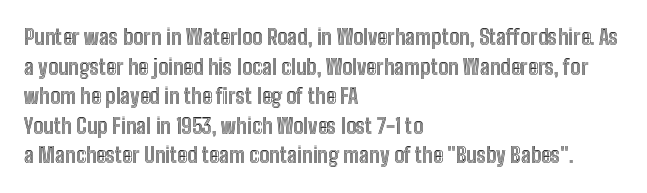
Caption: standard tracking, unaltered. Only glyphs here, with clear space below each row. The line-height multiplier appears to be the usual default. The typography opts for an upright posture over an oblique one. A student would call this left alignment; a typographer would say flush left, rag right.
